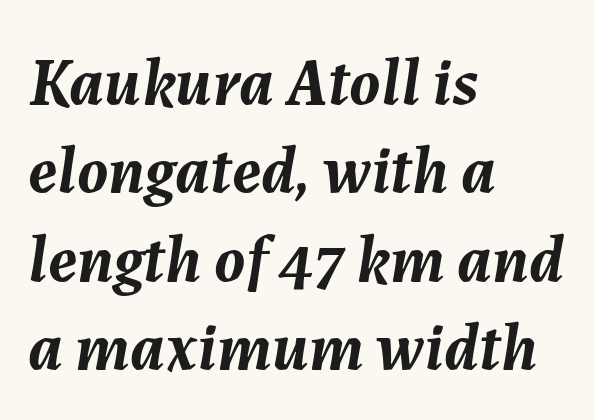
Q: Is the text bold? A: Yes.
Q: Is the text italic (slanted)? A: Yes, it leans right by about 7 degrees.
Q: Is the text underlined? A: No.
Q: How is the paragraph aligned? A: Left-aligned.
Q: Is the spacing between letters normal or unusually wide? A: Normal.
Q: Is the spacing between lines tight, normal or loose? A: Normal.
Q: Width (condensed, normal, or wide)? A: Normal.
Q: Stroke contrast? A: Medium.
Q: x-height? A: Medium.
Q: Monospaced? A: No.
